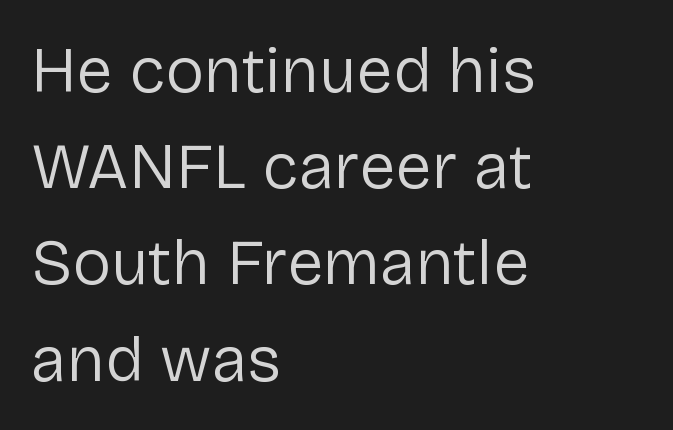
{"serif": "no", "italic": "no", "bold": "no", "weight": "regular", "width": "normal", "stroke_contrast": "low", "x_height": "medium", "monospaced": "no", "underline": "no", "align": "left", "line_spacing": "normal", "line_spacing_ratio": 1.48, "letter_spacing": "normal", "letter_spacing_em": 0.0, "glyph_px": 65}
